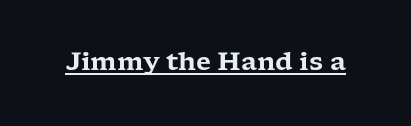
{"italic": "no", "underline": "yes", "letter_spacing": "normal", "letter_spacing_em": 0.0, "glyph_px": 25}
